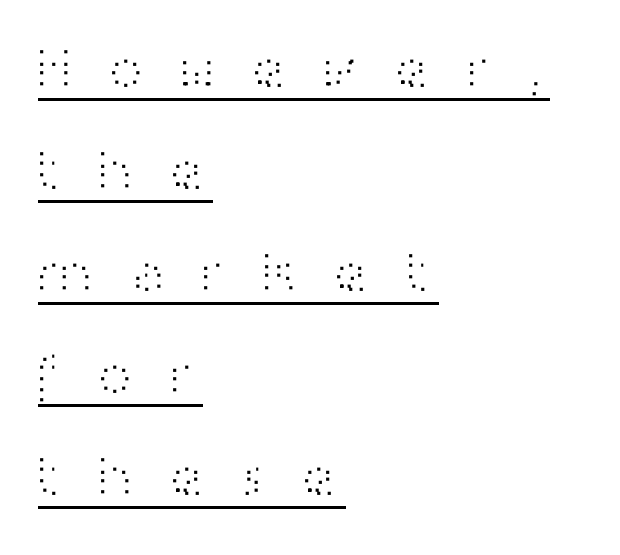
The characters are drawn with everyday or finer stroke widths. Leftover space on each line is placed entirely after the last word. The type sits square on the baseline with zero lean. Is there much room between lines? A standard amount, neither cramped nor airy. This rendering employs a face without finishing strokes, i.e., a sans-serif. You could not count columns in this text — the font is proportionally spaced.
